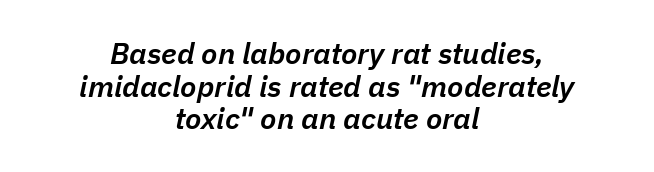
Compared with typical body copy, the letter spacing here is the same. Caption: semibold face, moderately heavy strokes. Leftover space on each line is divided equally before and after the words. Think of a printed novel: that variable character pitch is what you see here. The passage shown stacks its lines with hardly any gap.
